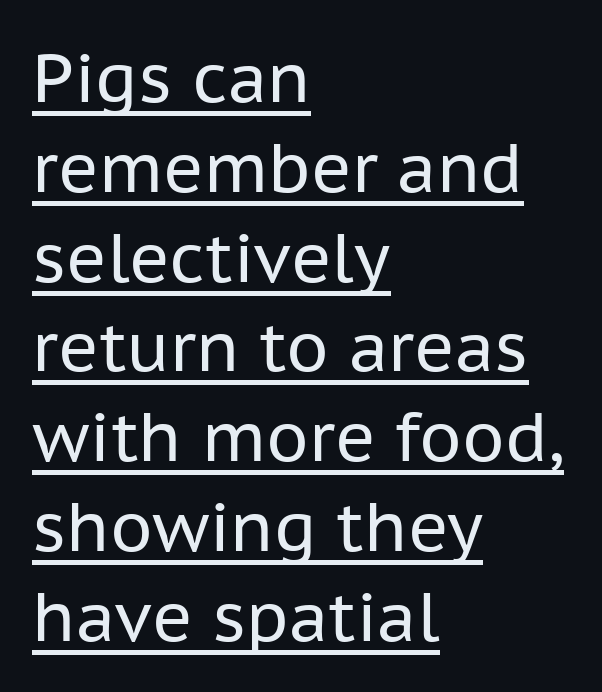
The image shows 68 px regular-weight sans-serif type, upright; set left-aligned, normal line spacing (1.32x), normal letter spacing, underlined; low stroke contrast and a medium x-height.
